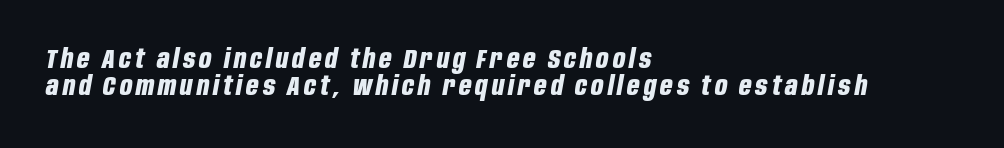
Students, this is bold: see how much ink each stroke carries. Each new line begins almost immediately beneath the previous one. No word sits above an underline. The face used here has a pronounced slope to its letters. A classic flush-left, rag-right setting is used for this passage.
